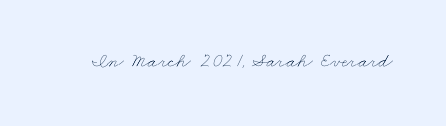
The image shows 20 px text type; set normal letter spacing, not underlined.
